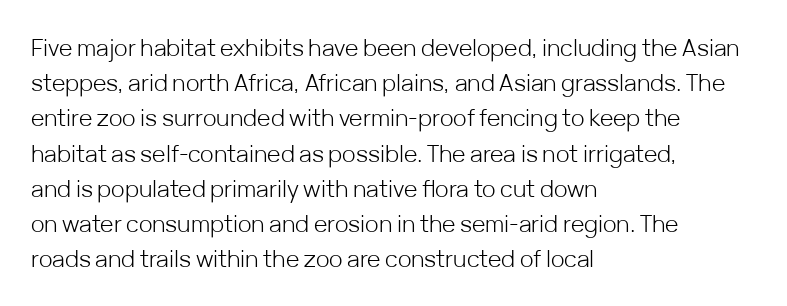
The image shows 23 px text type, upright; set left-aligned, normal line spacing (1.53x), normal letter spacing, not underlined.
